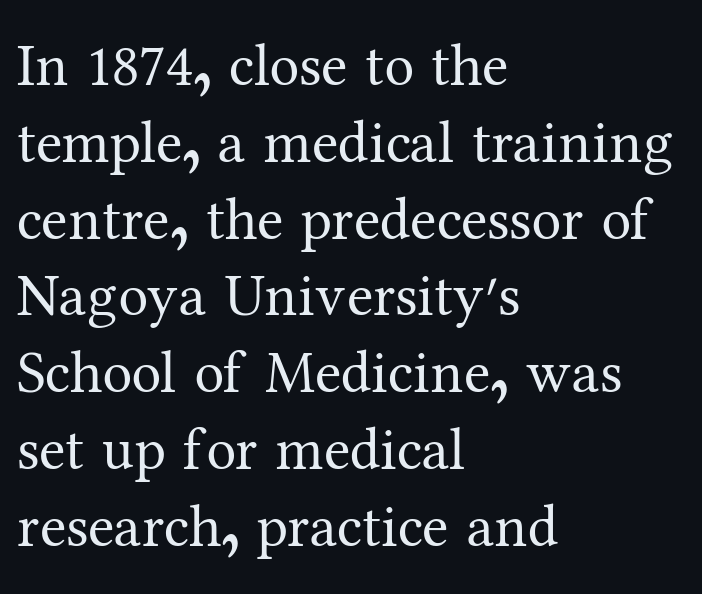
A quiet, ordinary-to-light weight characterises the typeface. Underline: absent. Vertical spacing — default. I'd call this a serif setting — the letters wear small feet. Tracking here is standard; glyphs follow each other at the usual distance.
